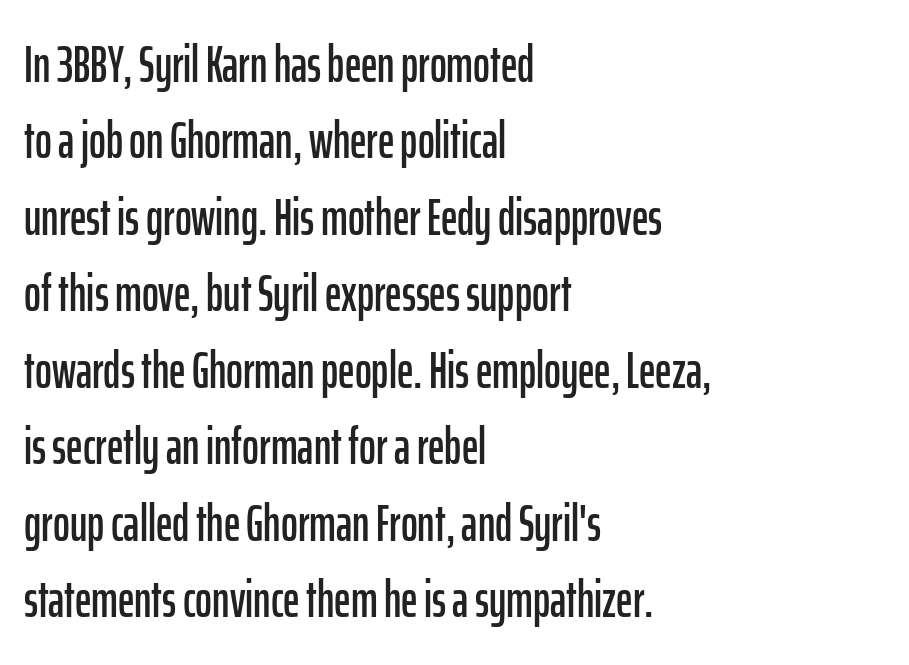
The image shows 51 px condensed sans-serif type, upright; set left-aligned, normal line spacing (1.5x), normal letter spacing, not underlined; low stroke contrast and a medium x-height.
